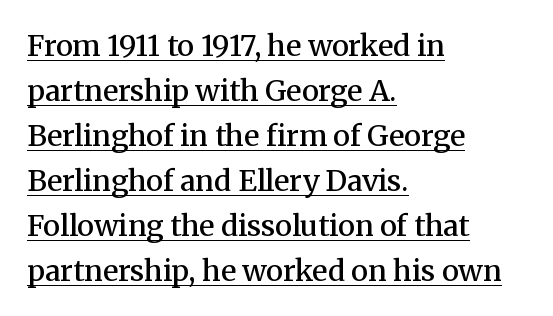
The image shows 29 px semibold serif type, upright; set left-aligned, normal line spacing (1.55x), normal letter spacing, underlined; medium stroke contrast and a medium x-height.
